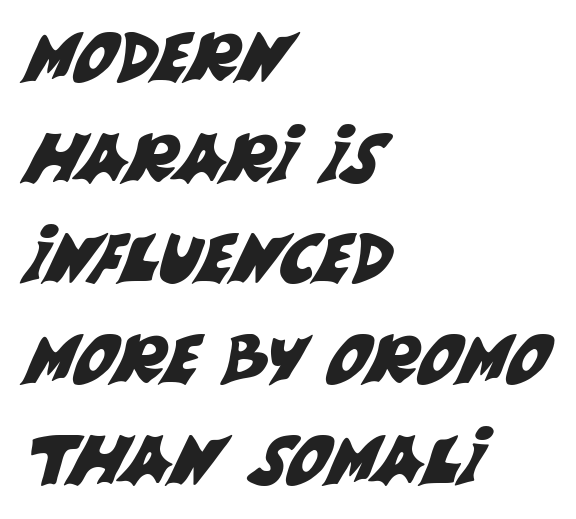
Descender tails drop into unmarked territory. The line texture is even and compact thanks to regular tracking. Summary of vertical rhythm: regular, with standard interline spacing. These lines are set flush left with a ragged right edge. Is this a fixed-width face? No — the glyphs have proportional, varying widths.
